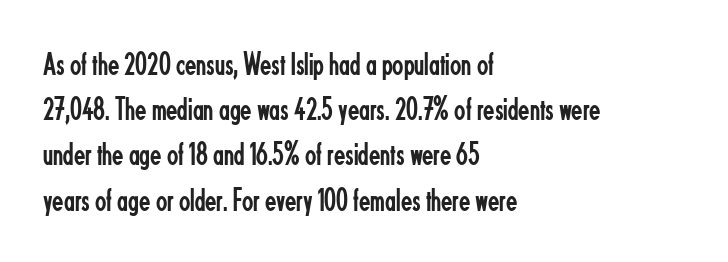
Style check: upright. Nothing unusual about the tracking: characters are spaced as the font intends. Observe the absence of serifs on each vertical stroke in this sample. Honestly, the row spacing looks completely unremarkable. Think standard paragraph weight, or any step lighter than that.
